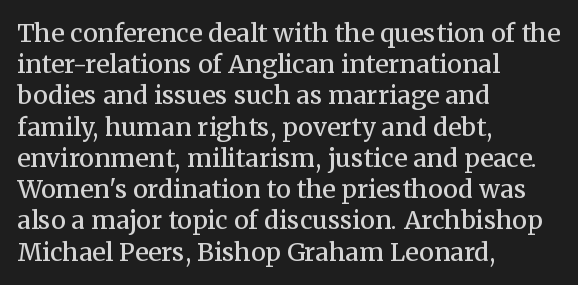
{"italic": "no", "bold": "semi", "underline": "no", "align": "left", "line_spacing": "normal", "line_spacing_ratio": 1.25, "letter_spacing": "normal", "letter_spacing_em": 0.0, "glyph_px": 25}
